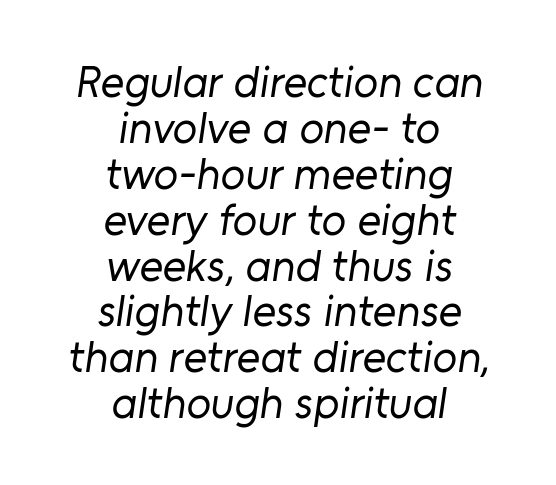
{"serif": "no", "bold": "no", "weight": "regular", "width": "normal", "stroke_contrast": "low", "x_height": "medium", "monospaced": "no", "underline": "no", "align": "center", "line_spacing": "tight", "line_spacing_ratio": 1.02, "letter_spacing": "normal", "letter_spacing_em": 0.0, "glyph_px": 45}
